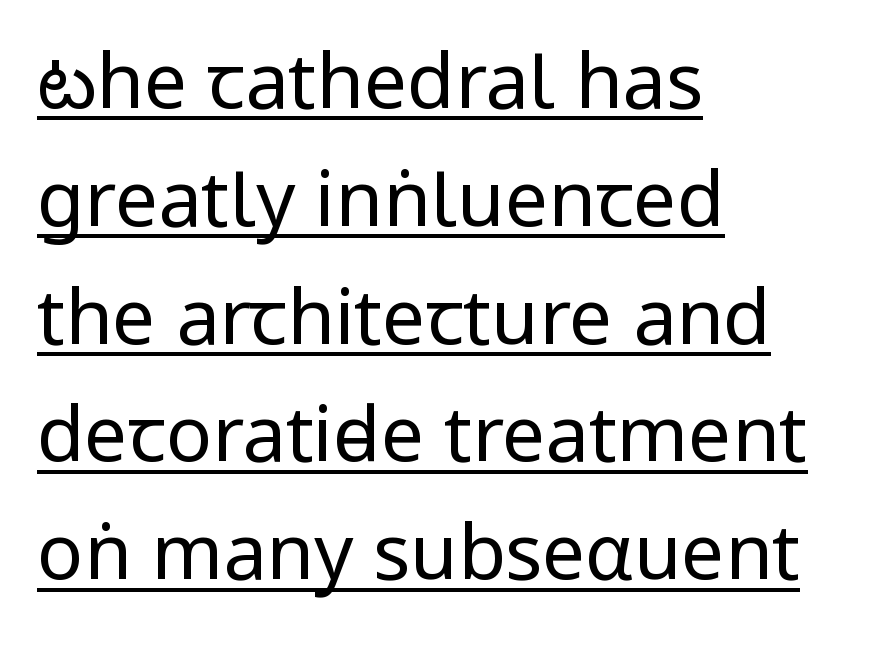
The image shows 77 px regular-weight, condensed sans-serif type, upright; set left-aligned, normal line spacing (1.53x), normal letter spacing, underlined; low stroke contrast.
